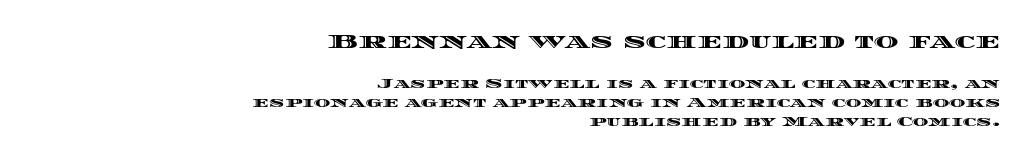
The image shows 21 px text type, upright; set right-aligned, normal line spacing (1.38x), normal letter spacing, not underlined; the first (top) block is 1.5x larger.
